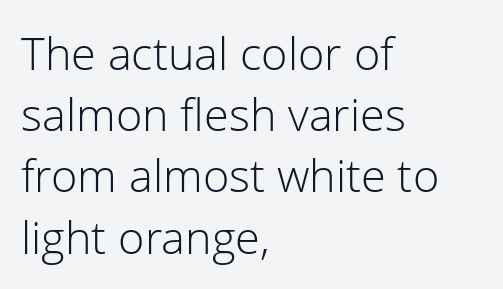
The image shows 45 px light sans-serif type, upright; set left-aligned, normal line spacing (1.36x), normal letter spacing, not underlined; low stroke contrast and a medium x-height.
